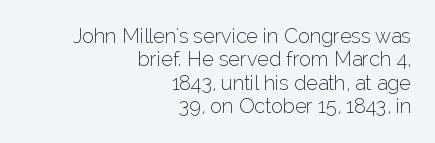
The image shows 20 px text type, upright; set right-aligned, line spacing 1.17x, normal letter spacing, not underlined.
